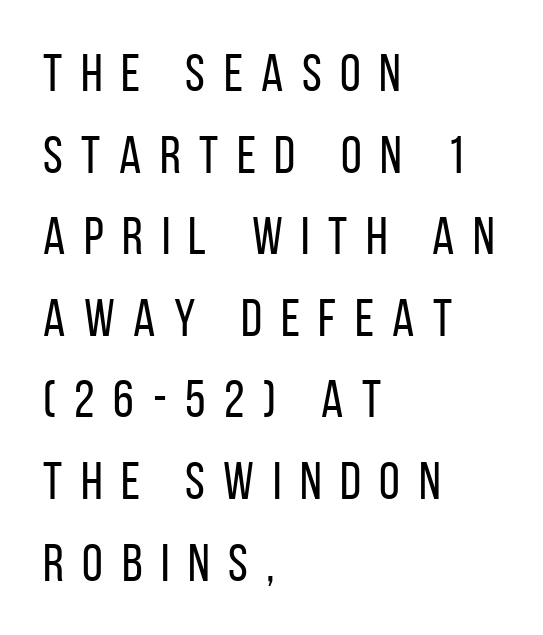
Q: Is the text bold? A: No.
Q: Is the text italic (slanted)? A: No, it is upright.
Q: Is the typeface a serif or a sans-serif typeface? A: Sans-serif.
Q: Is the text underlined? A: No.
Q: How is the paragraph aligned? A: Left-aligned.
Q: Is the spacing between letters normal or unusually wide? A: Unusually wide.
Q: Is the spacing between lines tight, normal or loose? A: Normal.
Q: Width (condensed, normal, or wide)? A: Condensed.
Q: Stroke contrast? A: Low.
Q: x-height? A: Large.
Q: Monospaced? A: No.
